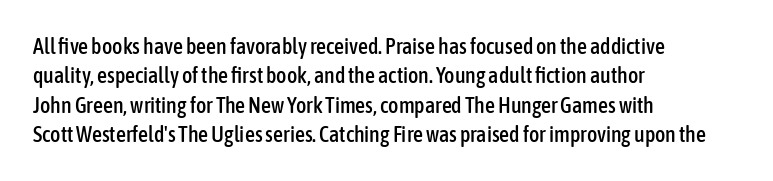
The image shows 22 px text type, upright; set left-aligned, normal line spacing (1.34x), normal letter spacing, not underlined.
